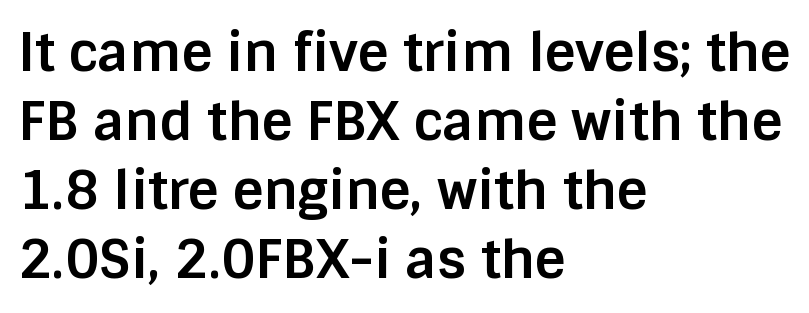
The image shows 53 px bold sans-serif type, upright; set left-aligned, normal line spacing (1.3x), normal letter spacing, not underlined; low stroke contrast and a large x-height.
